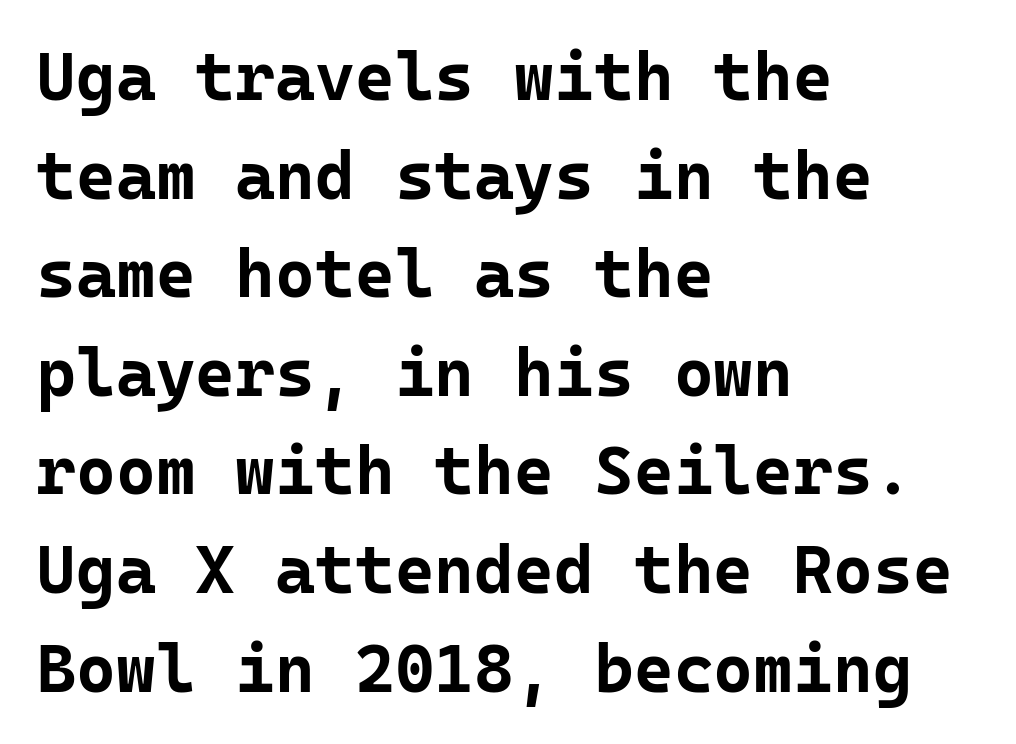
{"serif": "no", "italic": "no", "bold": "yes", "weight": "bold", "width": "normal", "stroke_contrast": "low", "x_height": "medium", "monospaced": "yes", "underline": "no", "align": "left", "line_spacing": "normal", "line_spacing_ratio": 1.45, "letter_spacing": "normal", "letter_spacing_em": 0.0, "glyph_px": 68}
